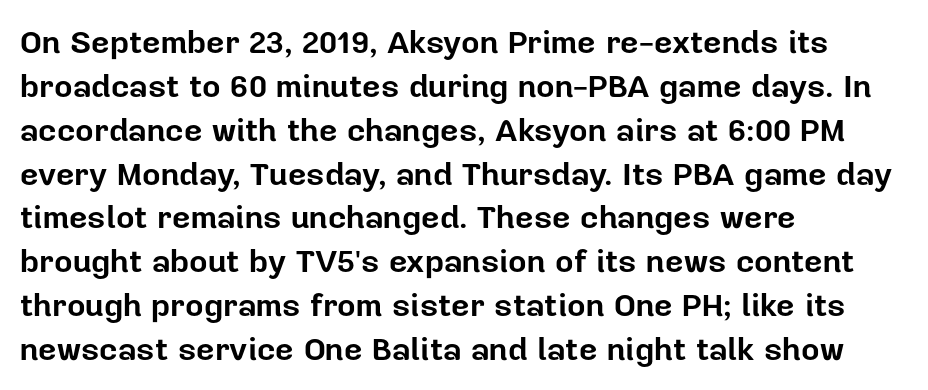
Inter-character spacing is left at the font's built-in metrics. Vertical strokes here are truly vertical. Left-aligned paragraph, ragged on the right. To sum up the face: it is a sans, with no serifs. The passage shown is typed in a proportional face where columns would drift.
